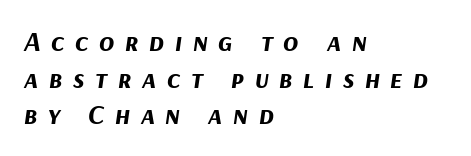
Q: Is the text bold? A: Yes.
Q: Is the text italic (slanted)? A: Yes, it leans right by about 9 degrees.
Q: Is the text underlined? A: No.
Q: How is the paragraph aligned? A: Left-aligned.
Q: Is the spacing between letters normal or unusually wide? A: Unusually wide.
Q: Is the spacing between lines tight, normal or loose? A: Normal.
Q: Width (condensed, normal, or wide)? A: Normal.
Q: Stroke contrast? A: Medium.
Q: x-height? A: Medium.
Q: Monospaced? A: No.
